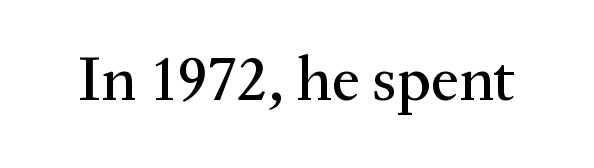
{"serif": "yes", "italic": "no", "width": "normal", "stroke_contrast": "medium", "x_height": "medium", "monospaced": "no", "underline": "no", "letter_spacing": "normal", "letter_spacing_em": 0.0, "glyph_px": 63}
